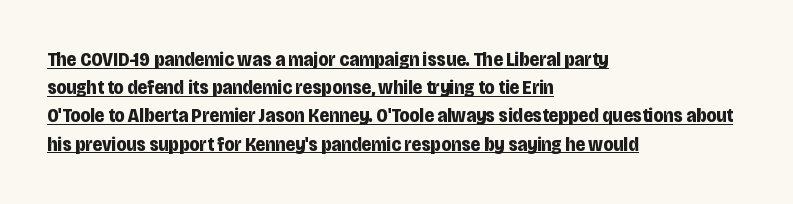
The image shows 20 px bold type, upright; set left-aligned, normal line spacing (1.41x), normal letter spacing, underlined.
